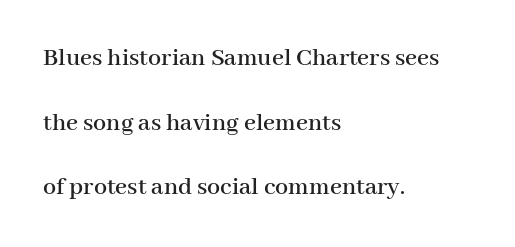
The image shows 26 px text type, upright; set left-aligned, loose line spacing (2.49x), normal letter spacing, not underlined.
